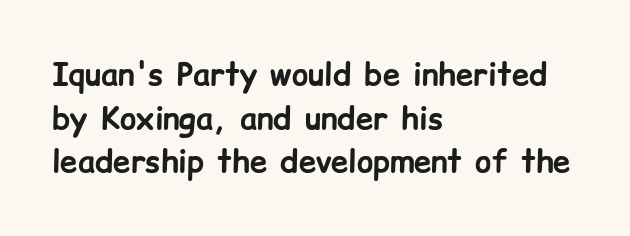
Q: Is the text bold? A: Yes.
Q: Is the text italic (slanted)? A: No, it is upright.
Q: Is the typeface a serif or a sans-serif typeface? A: Sans-serif.
Q: Is the text underlined? A: No.
Q: How is the paragraph aligned? A: Left-aligned.
Q: Is the spacing between letters normal or unusually wide? A: Normal.
Q: Is the spacing between lines tight, normal or loose? A: Normal.
Q: Width (condensed, normal, or wide)? A: Normal.
Q: Stroke contrast? A: Low.
Q: x-height? A: Medium.
Q: Monospaced? A: No.
